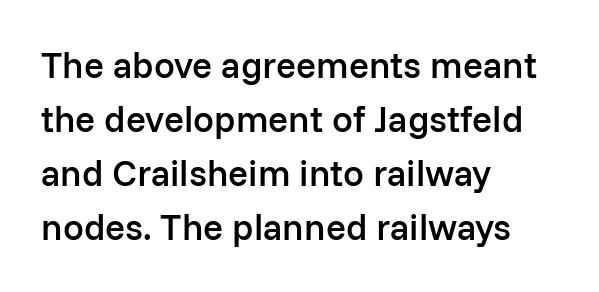
{"serif": "no", "italic": "no", "bold": "semi", "weight": "semibold", "width": "normal", "stroke_contrast": "low", "x_height": "medium", "monospaced": "no", "underline": "no", "align": "left", "line_spacing": "normal", "line_spacing_ratio": 1.46, "letter_spacing": "normal", "letter_spacing_em": 0.0, "glyph_px": 37}
